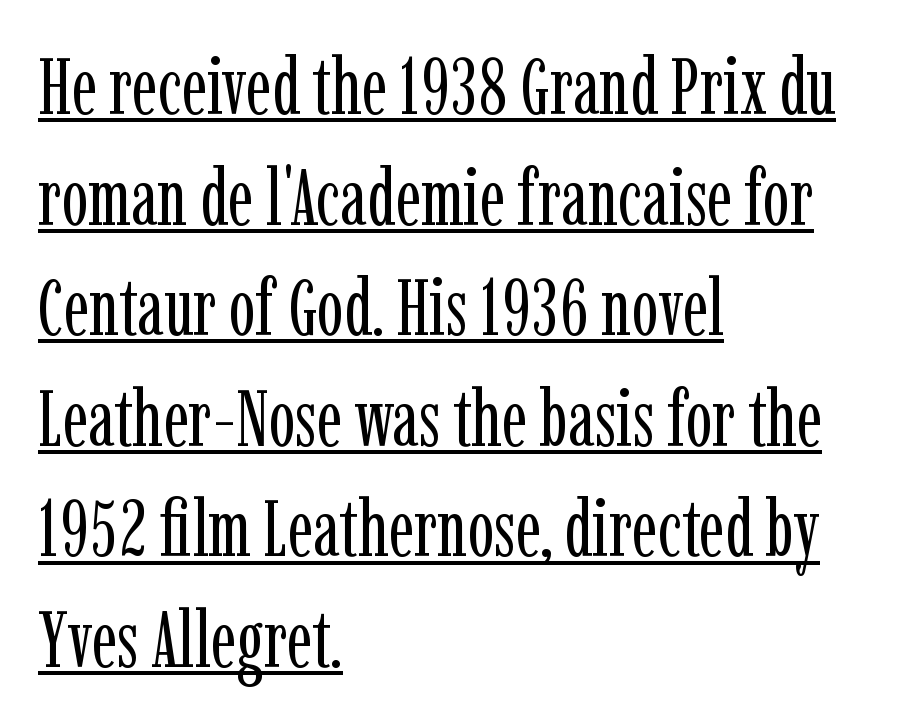
{"serif": "yes", "italic": "no", "bold": "no", "weight": "regular", "width": "condensed", "stroke_contrast": "low", "x_height": "medium", "monospaced": "no", "underline": "yes", "align": "left", "line_spacing": "normal", "line_spacing_ratio": 1.4, "letter_spacing": "normal", "letter_spacing_em": 0.0, "glyph_px": 79}
